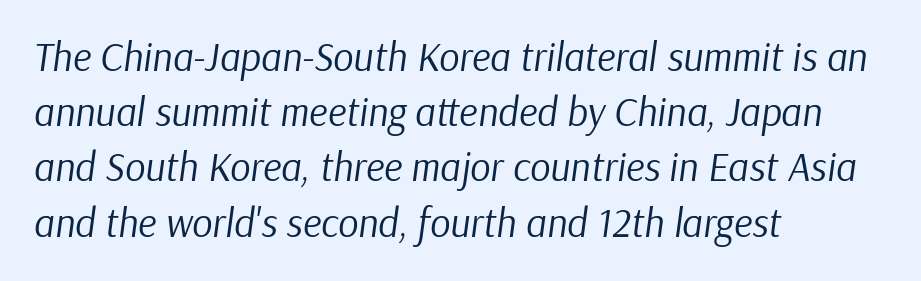
The rendering anchors every line to the left-hand side. Underline: absent. These lines sit exactly where default settings would place them. The face used here is proportionally spaced, like ordinary book or web type. The face looks like a standard text weight, possibly lighter.
